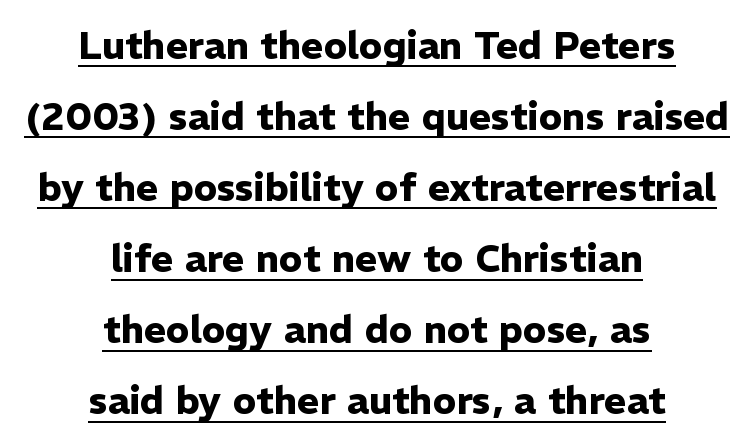
The sample's only ornament is a line tracing under the words. Typeset on center — no edge is straight. Students, this is bold: see how much ink each stroke carries. I'd call this a sans setting — the letters go barefoot.
